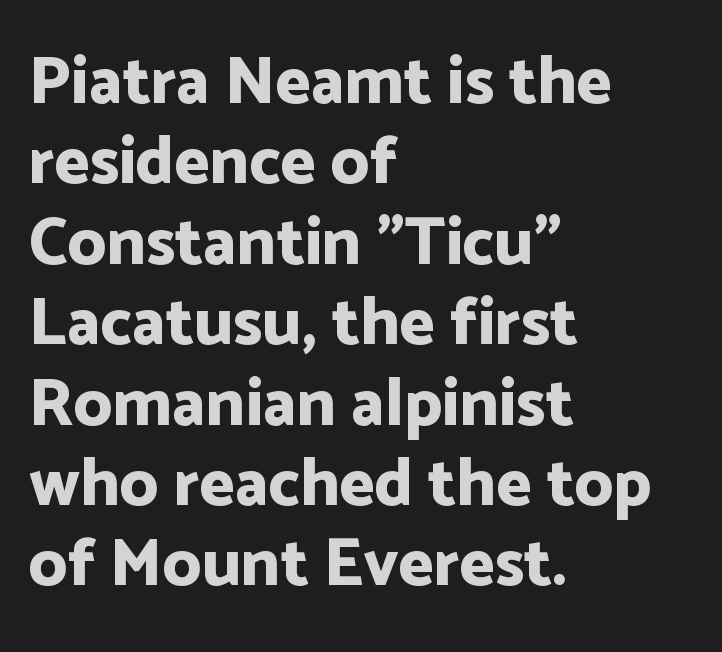
The image shows 67 px bold sans-serif type, upright; set left-aligned, line spacing 1.2x, normal letter spacing, not underlined; low stroke contrast and a medium x-height.
